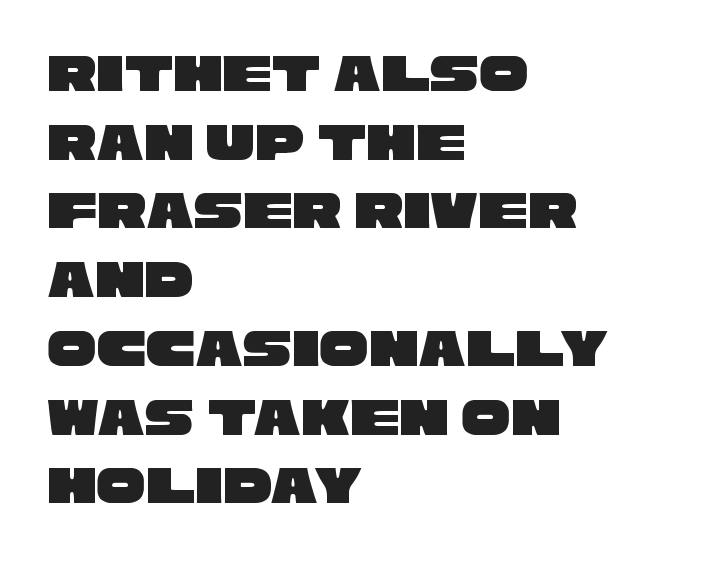
Q: Is the typeface a serif or a sans-serif typeface? A: Sans-serif.
Q: Is the text underlined? A: No.
Q: How is the paragraph aligned? A: Left-aligned.
Q: Is the spacing between letters normal or unusually wide? A: Normal.
Q: Is the spacing between lines tight, normal or loose? A: Normal.
Q: Width (condensed, normal, or wide)? A: Wide.
Q: Stroke contrast? A: Low.
Q: x-height? A: Large.
Q: Monospaced? A: No.
